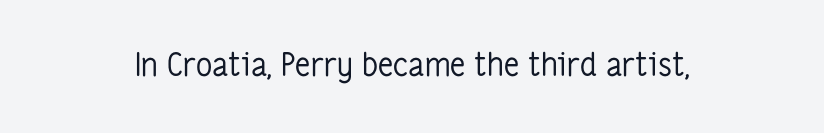
The image shows 32 px regular-weight, condensed sans-serif type, upright; set normal letter spacing, not underlined; low stroke contrast and a medium x-height.
